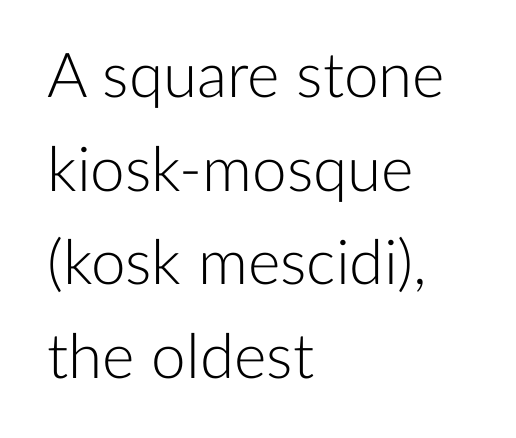
{"serif": "no", "italic": "no", "bold": "no", "weight": "light", "width": "normal", "stroke_contrast": "low", "x_height": "medium", "monospaced": "no", "underline": "no", "align": "left", "line_spacing": "normal", "line_spacing_ratio": 1.51, "letter_spacing": "normal", "letter_spacing_em": 0.0, "glyph_px": 62}
